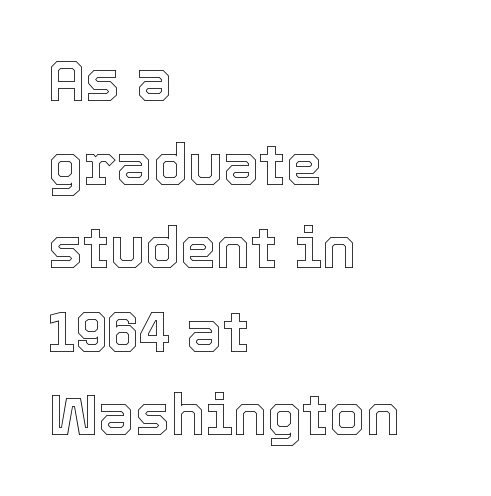
The image shows 58 px text type, upright; set left-aligned, normal line spacing (1.44x), normal letter spacing, not underlined; a medium x-height.
